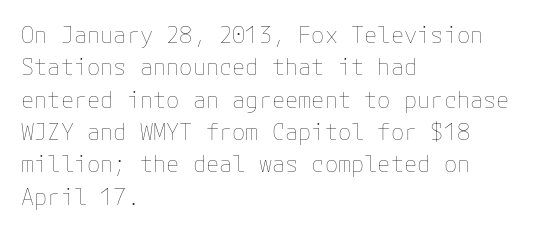
Does extra space separate the letters? No, they use regular spacing. Compared with a typical body face, this is equally light or lighter still. Casual observation: everything's shoved over to the left. This sample keeps an unexceptional amount of space between lines.
